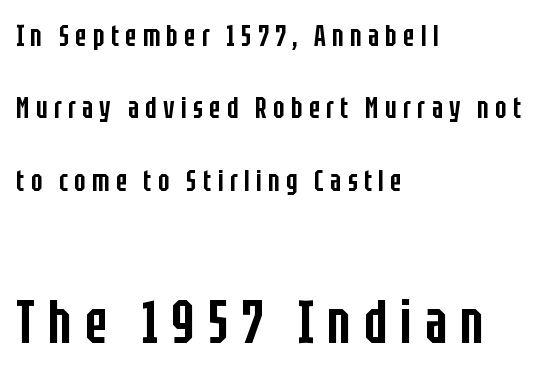
The image shows 61 px semibold, condensed sans-serif type, upright; set left-aligned, loose line spacing (2.41x), unusually wide letter spacing (+0.21 em), not underlined; the second (bottom) block is 2.03x larger; low stroke contrast and a large x-height.
